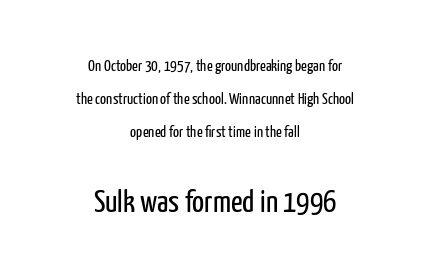
Q: Is the text bold? A: No.
Q: Is the text italic (slanted)? A: No, it is upright.
Q: Is the typeface a serif or a sans-serif typeface? A: Sans-serif.
Q: Is the text underlined? A: No.
Q: How is the paragraph aligned? A: Centered.
Q: Is the spacing between letters normal or unusually wide? A: Normal.
Q: Is the spacing between lines tight, normal or loose? A: Loose.
Q: Which block of text is set in a larger size, the first (top) or the second (bottom)? A: The second (bottom) one.
Q: Width (condensed, normal, or wide)? A: Condensed.
Q: Stroke contrast? A: Low.
Q: x-height? A: Medium.
Q: Monospaced? A: No.
